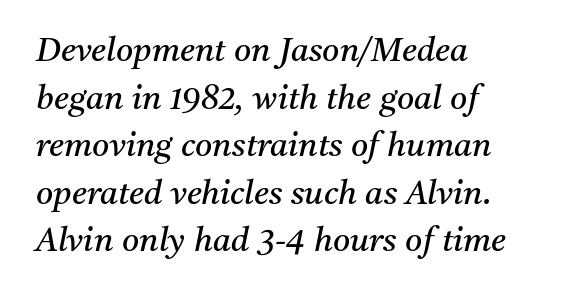
{"serif": "yes", "italic": "yes", "lean": "right", "slant_degrees": 11, "bold": "no", "weight": "regular", "width": "normal", "stroke_contrast": "medium", "x_height": "medium", "monospaced": "no", "underline": "no", "align": "left", "line_spacing": "normal", "line_spacing_ratio": 1.44, "letter_spacing": "normal", "letter_spacing_em": 0.0, "glyph_px": 33}
